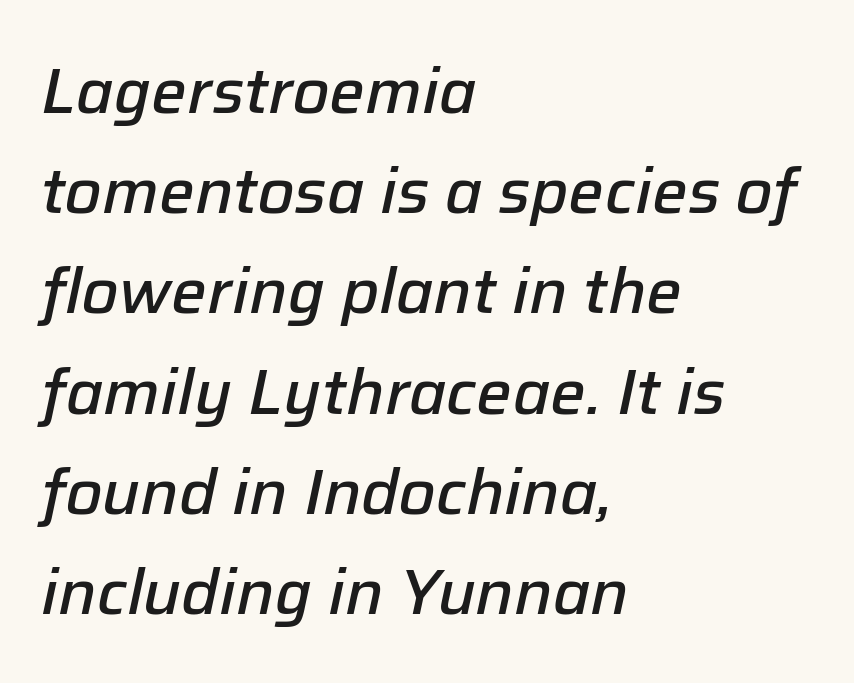
{"italic": "yes", "lean": "right", "slant_degrees": 12, "bold": "semi", "weight": "semibold", "width": "normal", "stroke_contrast": "low", "x_height": "medium", "monospaced": "no", "underline": "no", "align": "left", "line_spacing": "normal", "line_spacing_ratio": 1.59, "letter_spacing": "normal", "letter_spacing_em": 0.0, "glyph_px": 63}
